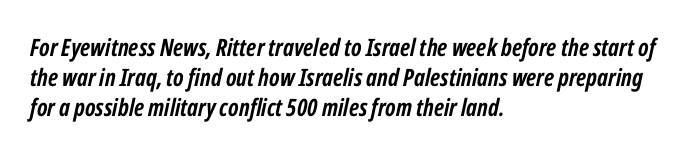
The image shows 24 px bold type, italic (leaning right); set left-aligned, normal line spacing (1.25x), normal letter spacing, not underlined.
